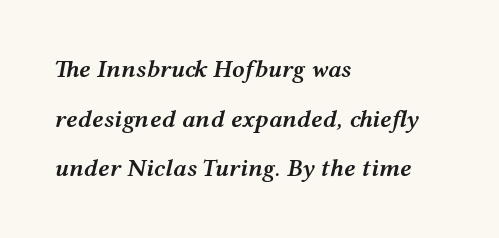
Q: Is the text bold? A: Semi-bold.
Q: Is the text italic (slanted)? A: Yes, it leans right by about 12 degrees.
Q: Is the text underlined? A: No.
Q: How is the paragraph aligned? A: Left-aligned.
Q: Is the spacing between letters normal or unusually wide? A: Normal.
Q: Is the spacing between lines tight, normal or loose? A: Loose.
